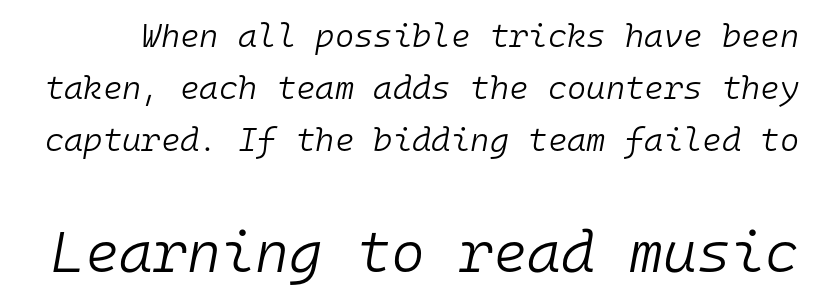
{"italic": "yes", "lean": "right", "slant_degrees": 10, "bold": "no", "weight": "light", "width": "normal", "stroke_contrast": "low", "x_height": "medium", "monospaced": "yes", "underline": "no", "line_spacing": "normal", "line_spacing_ratio": 1.57, "letter_spacing": "normal", "letter_spacing_em": 0.0, "larger_block": "second", "size_ratio": 1.76, "glyph_px": 58}
